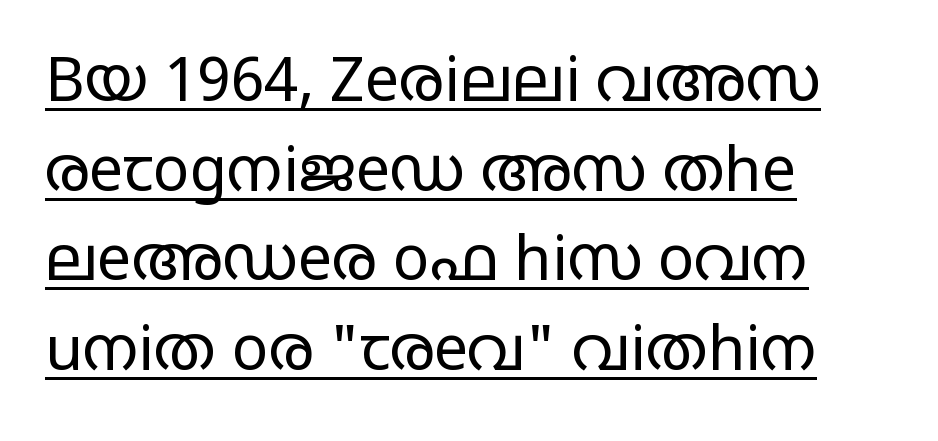
{"serif": "no", "italic": "no", "bold": "no", "weight": "regular", "width": "wide", "stroke_contrast": "low", "x_height": "large", "monospaced": "no", "underline": "yes", "align": "left", "line_spacing": "normal", "line_spacing_ratio": 1.47, "letter_spacing": "normal", "letter_spacing_em": 0.0, "glyph_px": 61}
